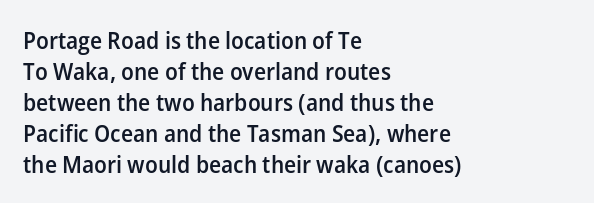
The strip under each line holds only bare page. Default kerning and tracking; the words read as compact shapes. This is the regular roman posture of the typeface. Regular leading. One-word summary of the alignment: left.
